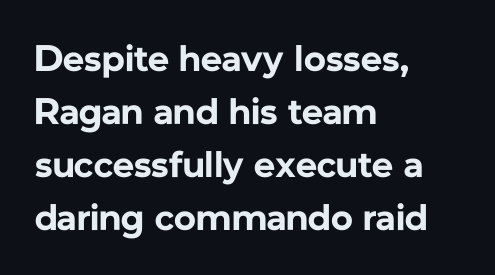
The image shows 37 px bold sans-serif type, upright; set left-aligned, normal line spacing (1.43x), normal letter spacing, not underlined; low stroke contrast and a medium x-height.
